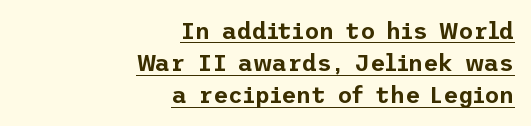
The ragged edge is on the left, which tells us the setting is flush right. The space between consecutive lines is moderate. Students, observe the line beneath the letters — that is underlining. Short note: letters normally spaced. The font's upright variant was chosen for this text.
